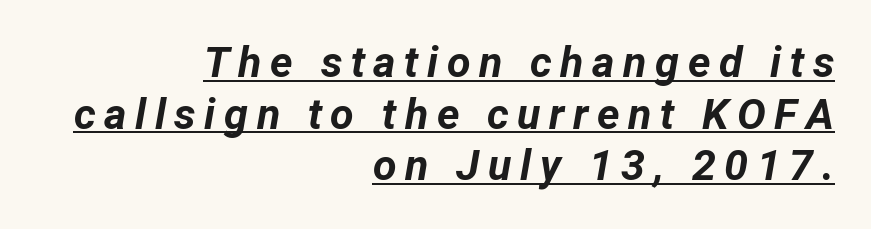
Q: Is the text bold? A: Yes.
Q: Is the text italic (slanted)? A: Yes, it leans right by about 12 degrees.
Q: Is the text underlined? A: Yes.
Q: How is the paragraph aligned? A: Right-aligned.
Q: Is the spacing between letters normal or unusually wide? A: Unusually wide.
Q: Width (condensed, normal, or wide)? A: Normal.
Q: Stroke contrast? A: Low.
Q: x-height? A: Medium.
Q: Monospaced? A: No.
